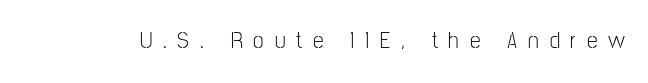
The image shows 24 px text type, upright; set unusually wide letter spacing (+0.45 em), not underlined.
